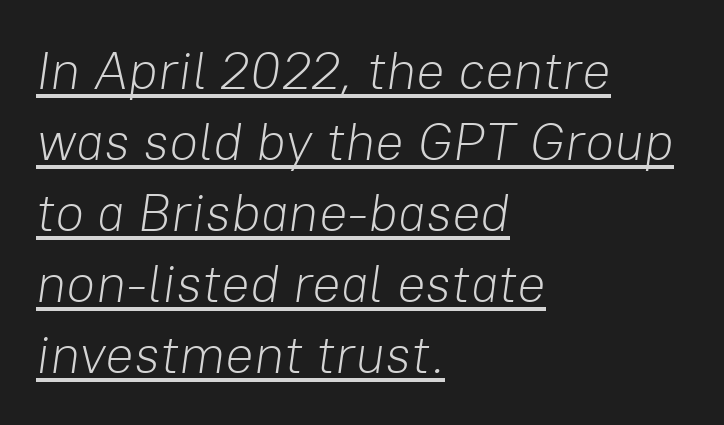
Notice how descenders clear the ascenders below comfortably — that's standard leading. Unbolded letterforms with no extra heft. Decoration check: the copy is underlined. The type is set solid horizontally, with unmodified tracking. Italic? Definitely — the glyphs are oblique.
